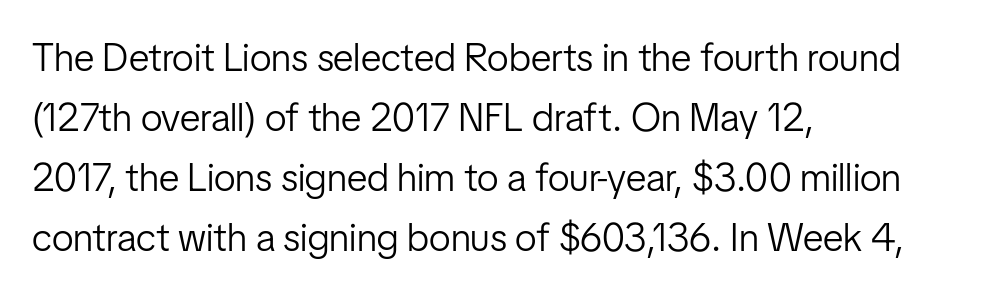
{"serif": "no", "italic": "no", "bold": "no", "weight": "light", "width": "condensed", "stroke_contrast": "low", "x_height": "medium", "monospaced": "no", "underline": "no", "align": "left", "line_spacing": "normal", "line_spacing_ratio": 1.54, "letter_spacing": "normal", "letter_spacing_em": 0.0, "glyph_px": 39}
